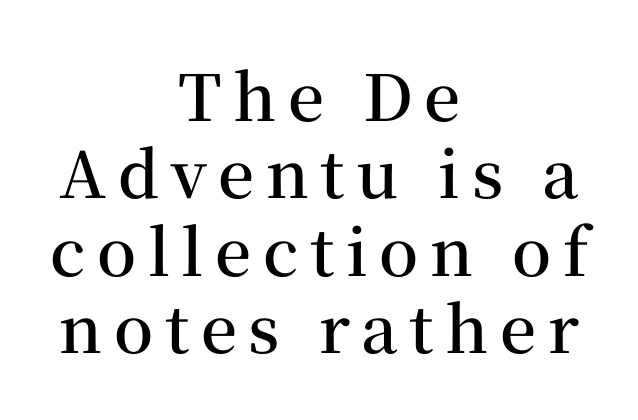
Q: Is the text bold? A: Semi-bold.
Q: Is the text italic (slanted)? A: No, it is upright.
Q: Is the typeface a serif or a sans-serif typeface? A: Serif.
Q: Is the text underlined? A: No.
Q: How is the paragraph aligned? A: Centered.
Q: Width (condensed, normal, or wide)? A: Normal.
Q: Stroke contrast? A: Medium.
Q: x-height? A: Medium.
Q: Monospaced? A: No.
